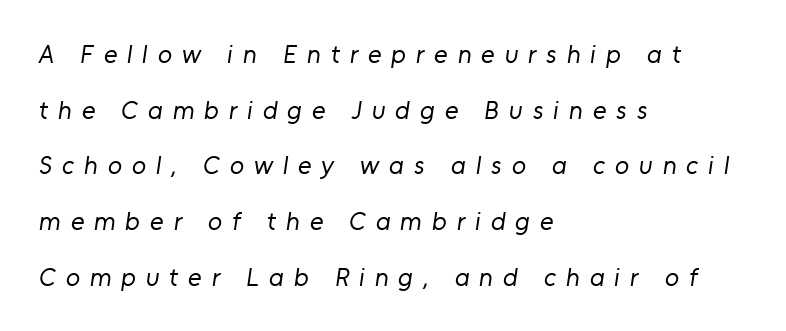
Q: Is the text bold? A: No.
Q: Is the text underlined? A: No.
Q: How is the paragraph aligned? A: Left-aligned.
Q: Is the spacing between letters normal or unusually wide? A: Unusually wide.
Q: Is the spacing between lines tight, normal or loose? A: Loose.
